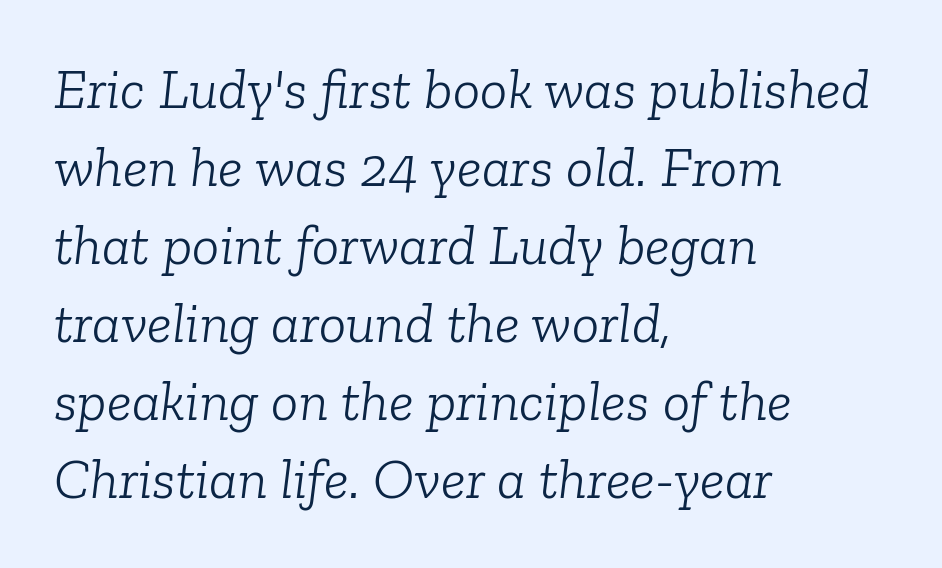
{"serif": "yes", "italic": "yes", "lean": "right", "slant_degrees": 6, "bold": "no", "weight": "light", "width": "normal", "stroke_contrast": "low", "x_height": "medium", "monospaced": "no", "underline": "no", "align": "left", "line_spacing": "normal", "line_spacing_ratio": 1.37, "letter_spacing": "normal", "letter_spacing_em": 0.0, "glyph_px": 57}
